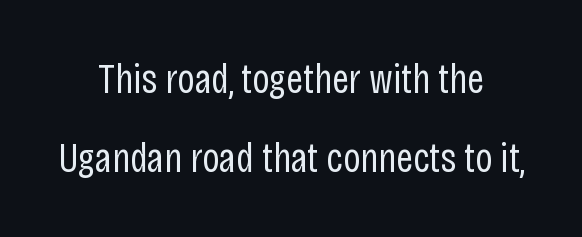
Q: Is the text bold? A: No.
Q: Is the text italic (slanted)? A: No, it is upright.
Q: Is the typeface a serif or a sans-serif typeface? A: Sans-serif.
Q: Is the text underlined? A: No.
Q: How is the paragraph aligned? A: Centered.
Q: Is the spacing between letters normal or unusually wide? A: Normal.
Q: Width (condensed, normal, or wide)? A: Condensed.
Q: Stroke contrast? A: Low.
Q: x-height? A: Large.
Q: Monospaced? A: No.
